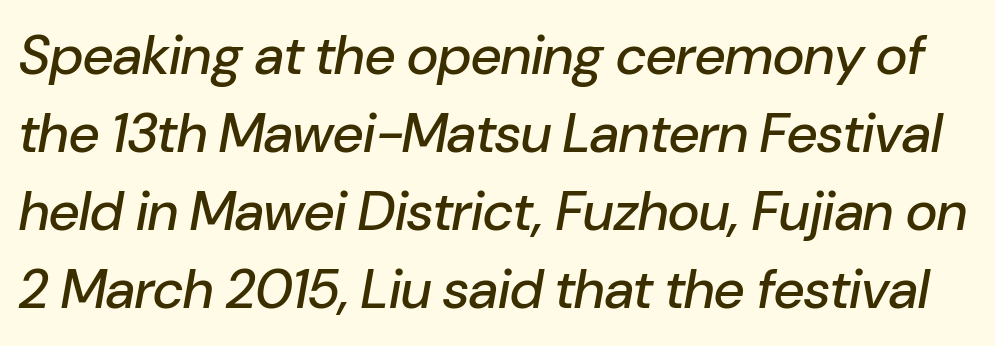
{"italic": "yes", "lean": "right", "slant_degrees": 10, "width": "normal", "stroke_contrast": "low", "x_height": "medium", "monospaced": "no", "underline": "no", "line_spacing": "normal", "line_spacing_ratio": 1.42, "letter_spacing": "normal", "letter_spacing_em": 0.0, "glyph_px": 55}
